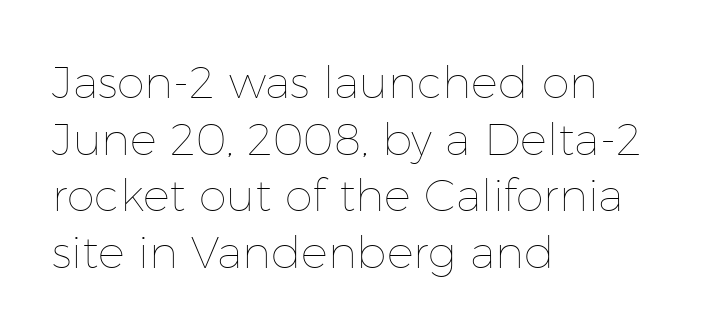
Q: Is the text bold? A: No.
Q: Is the text italic (slanted)? A: No, it is upright.
Q: Is the text underlined? A: No.
Q: How is the paragraph aligned? A: Left-aligned.
Q: Is the spacing between letters normal or unusually wide? A: Normal.
Q: Is the spacing between lines tight, normal or loose? A: Normal.
Q: Width (condensed, normal, or wide)? A: Normal.
Q: Stroke contrast? A: Low.
Q: x-height? A: Medium.
Q: Monospaced? A: No.
